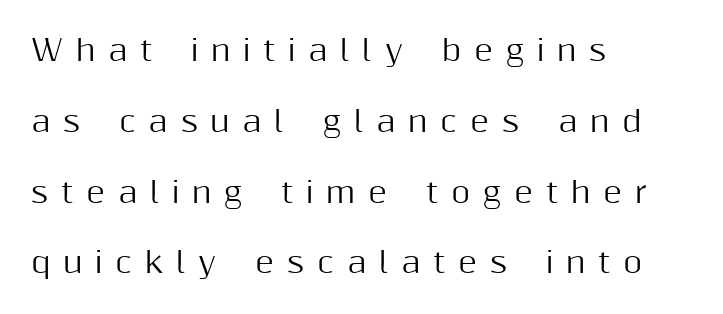
The image shows 29 px sans-serif type, upright; set left-aligned, loose line spacing (2.44x), unusually wide letter spacing (+0.44 em), not underlined; medium stroke contrast and a medium x-height.
